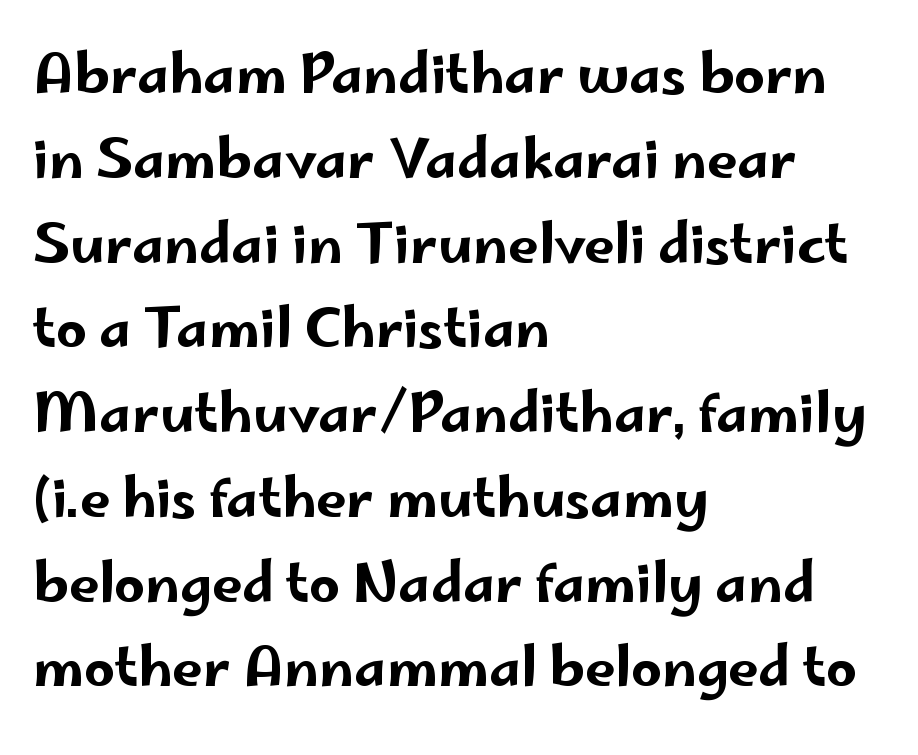
{"serif": "no", "italic": "no", "width": "wide", "stroke_contrast": "low", "x_height": "small", "monospaced": "no", "underline": "no", "align": "left", "line_spacing": "normal", "line_spacing_ratio": 1.57, "letter_spacing": "normal", "letter_spacing_em": 0.0, "glyph_px": 54}
